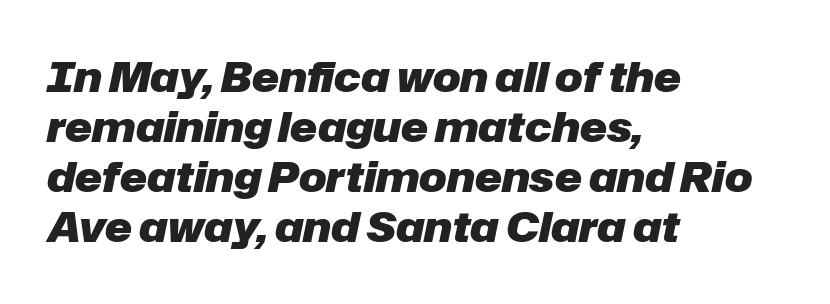
Q: Is the text bold? A: Yes.
Q: Is the text italic (slanted)? A: Yes, it leans right by about 12 degrees.
Q: Is the text underlined? A: No.
Q: How is the paragraph aligned? A: Left-aligned.
Q: Is the spacing between letters normal or unusually wide? A: Normal.
Q: Width (condensed, normal, or wide)? A: Normal.
Q: Stroke contrast? A: Low.
Q: x-height? A: Medium.
Q: Monospaced? A: No.
